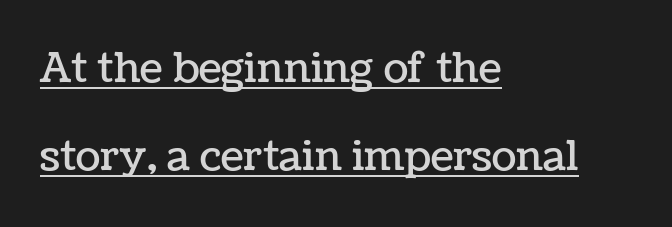
{"italic": "no", "width": "normal", "stroke_contrast": "low", "x_height": "medium", "monospaced": "no", "underline": "yes", "align": "left", "line_spacing": "loose", "line_spacing_ratio": 2.15, "letter_spacing": "normal", "letter_spacing_em": 0.0, "glyph_px": 41}
